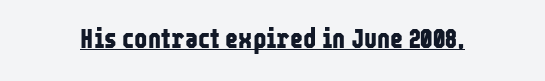
Q: Is the text bold? A: Yes.
Q: Is the text italic (slanted)? A: No, it is upright.
Q: Is the typeface a serif or a sans-serif typeface? A: Sans-serif.
Q: Is the text underlined? A: Yes.
Q: Is the spacing between letters normal or unusually wide? A: Normal.
Q: Width (condensed, normal, or wide)? A: Condensed.
Q: Stroke contrast? A: Low.
Q: x-height? A: Medium.
Q: Monospaced? A: No.
